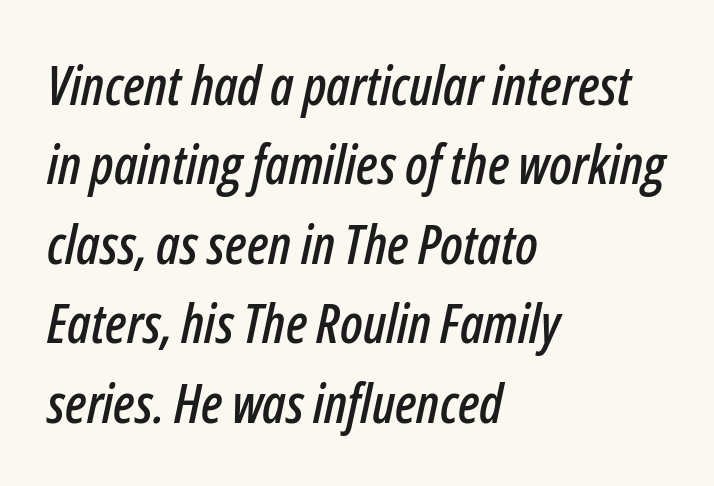
Observe the lean: these are italic letterforms. The rendering uses natural spacing where letterforms have individual widths. Rule under the text: the space is simply empty. Leading matches the norm, producing a regular column. This rendering leaves character spacing at its baseline value.
